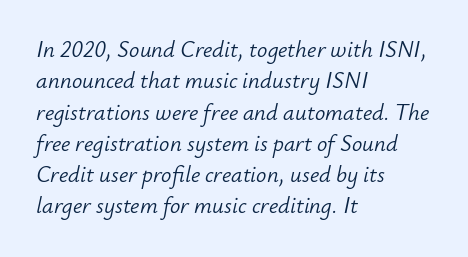
The image shows 23 px text type, italic (leaning right); set left-aligned, normal line spacing (1.36x), normal letter spacing, not underlined.
